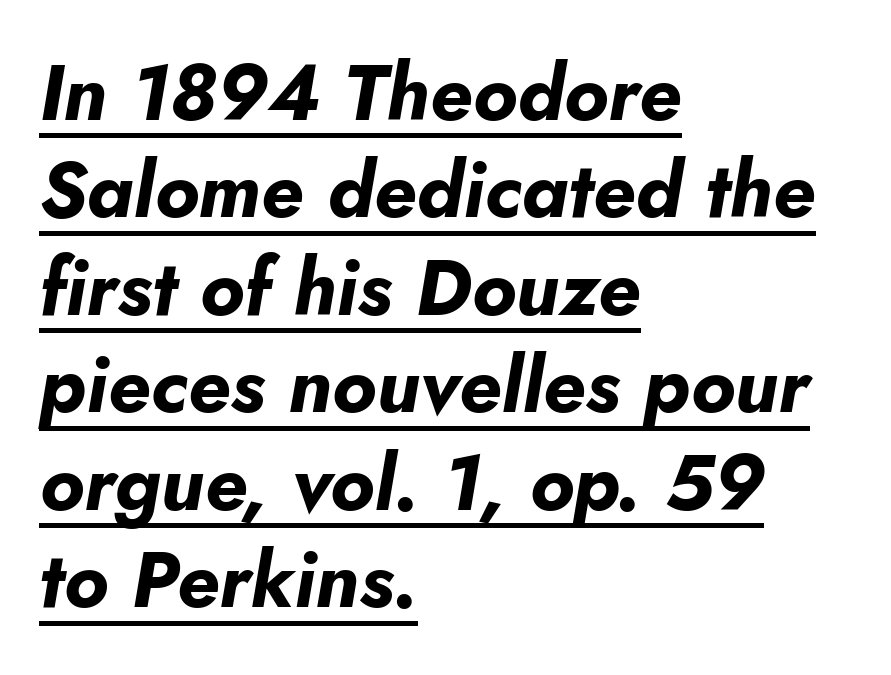
{"italic": "yes", "lean": "right", "slant_degrees": 10, "bold": "yes", "weight": "bold", "width": "normal", "stroke_contrast": "low", "x_height": "small", "monospaced": "no", "underline": "yes", "align": "left", "line_spacing": "normal", "line_spacing_ratio": 1.25, "letter_spacing": "normal", "letter_spacing_em": 0.0, "glyph_px": 78}
